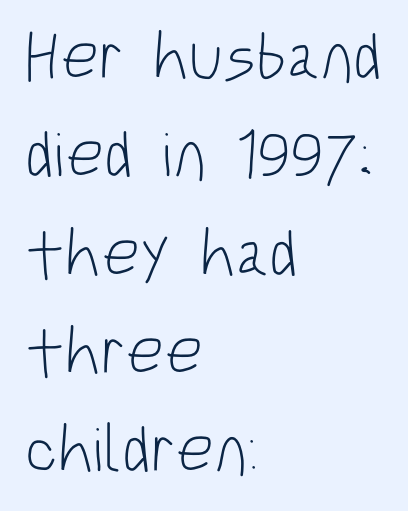
Q: Is the text bold? A: No.
Q: Is the text italic (slanted)? A: No, it is upright.
Q: Is the typeface a serif or a sans-serif typeface? A: Sans-serif.
Q: Is the text underlined? A: No.
Q: How is the paragraph aligned? A: Left-aligned.
Q: Is the spacing between letters normal or unusually wide? A: Normal.
Q: Is the spacing between lines tight, normal or loose? A: Normal.
Q: Width (condensed, normal, or wide)? A: Condensed.
Q: Stroke contrast? A: Low.
Q: x-height? A: Large.
Q: Monospaced? A: No.
